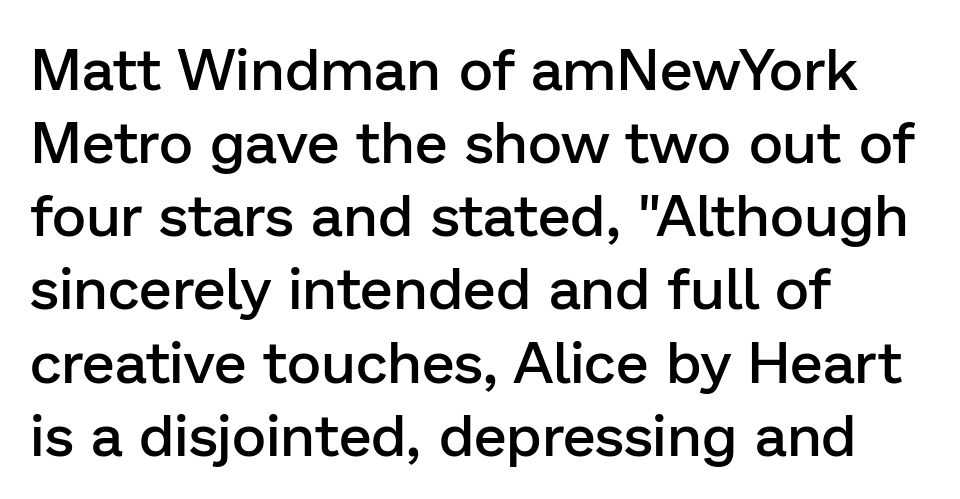
Q: Is the text bold? A: Semi-bold.
Q: Is the text italic (slanted)? A: No, it is upright.
Q: Is the typeface a serif or a sans-serif typeface? A: Sans-serif.
Q: Is the text underlined? A: No.
Q: How is the paragraph aligned? A: Left-aligned.
Q: Is the spacing between letters normal or unusually wide? A: Normal.
Q: Width (condensed, normal, or wide)? A: Normal.
Q: Stroke contrast? A: Low.
Q: x-height? A: Medium.
Q: Monospaced? A: No.
